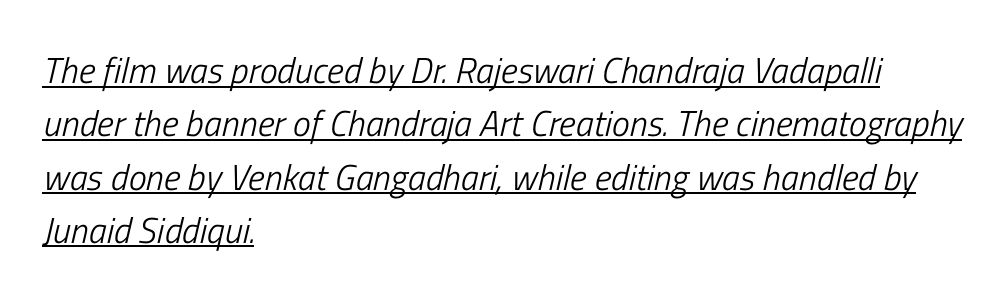
The image shows 36 px light, condensed type, italic (leaning right); set left-aligned, normal line spacing (1.48x), normal letter spacing, underlined; low stroke contrast and a medium x-height.
